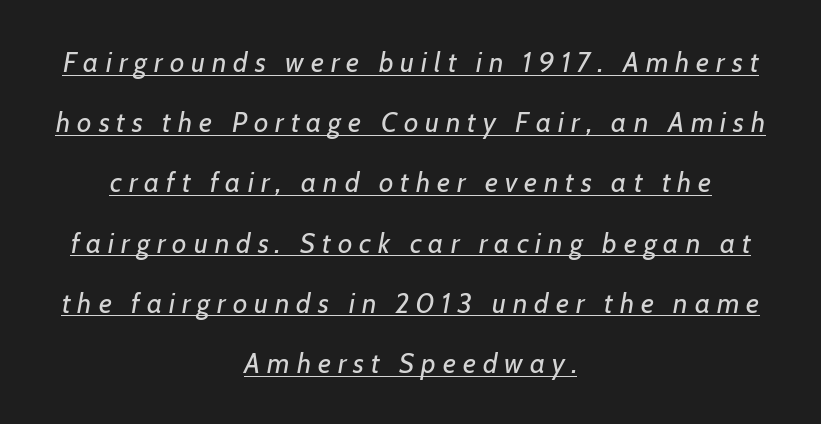
Q: Is the text bold? A: No.
Q: Is the text italic (slanted)? A: Yes, it leans right by about 7 degrees.
Q: Is the text underlined? A: Yes.
Q: How is the paragraph aligned? A: Centered.
Q: Is the spacing between letters normal or unusually wide? A: Unusually wide.
Q: Is the spacing between lines tight, normal or loose? A: Loose.
Q: Width (condensed, normal, or wide)? A: Normal.
Q: Stroke contrast? A: Low.
Q: x-height? A: Medium.
Q: Monospaced? A: No.
